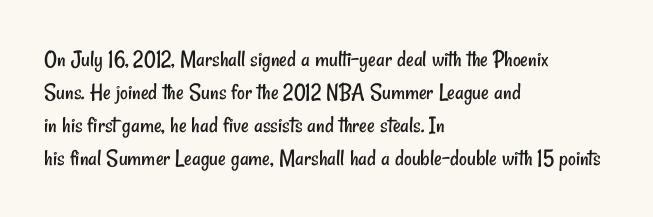
The image shows 24 px text type; set left-aligned, normal line spacing (1.37x), normal letter spacing, not underlined.
